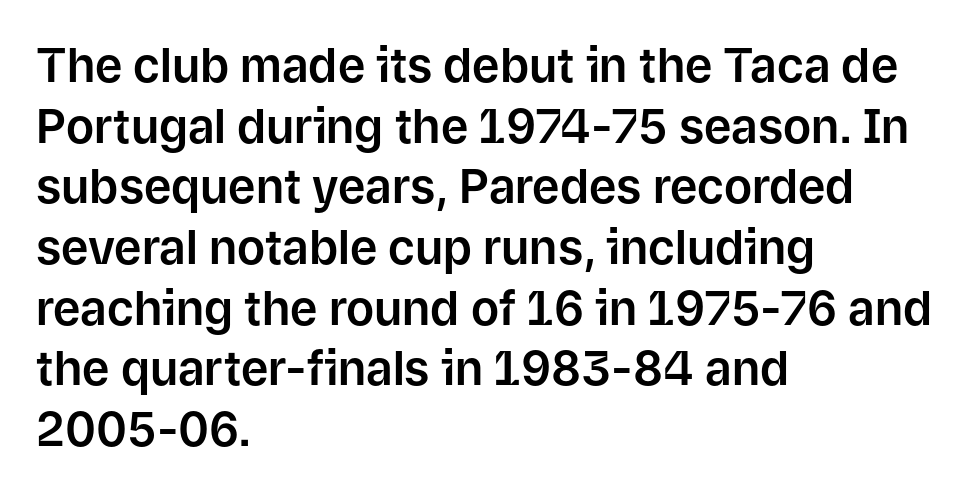
This is sans-serif lettering, the kind often seen on screens and signage. The passage is arranged the way most books set body copy — flush left. Italic? Not at all — the glyphs are vertical. Normally led — the rows are evenly, conventionally spaced. Words float on clear page, feet unadorned.
